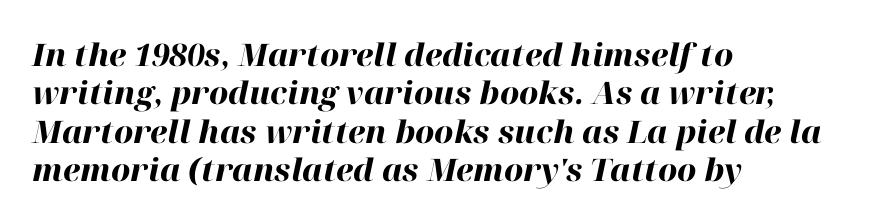
Q: Is the text bold? A: Yes.
Q: Is the text italic (slanted)? A: Yes, it leans right by about 12 degrees.
Q: Is the text underlined? A: No.
Q: How is the paragraph aligned? A: Left-aligned.
Q: Is the spacing between letters normal or unusually wide? A: Normal.
Q: Width (condensed, normal, or wide)? A: Normal.
Q: Stroke contrast? A: High.
Q: x-height? A: Medium.
Q: Monospaced? A: No.
